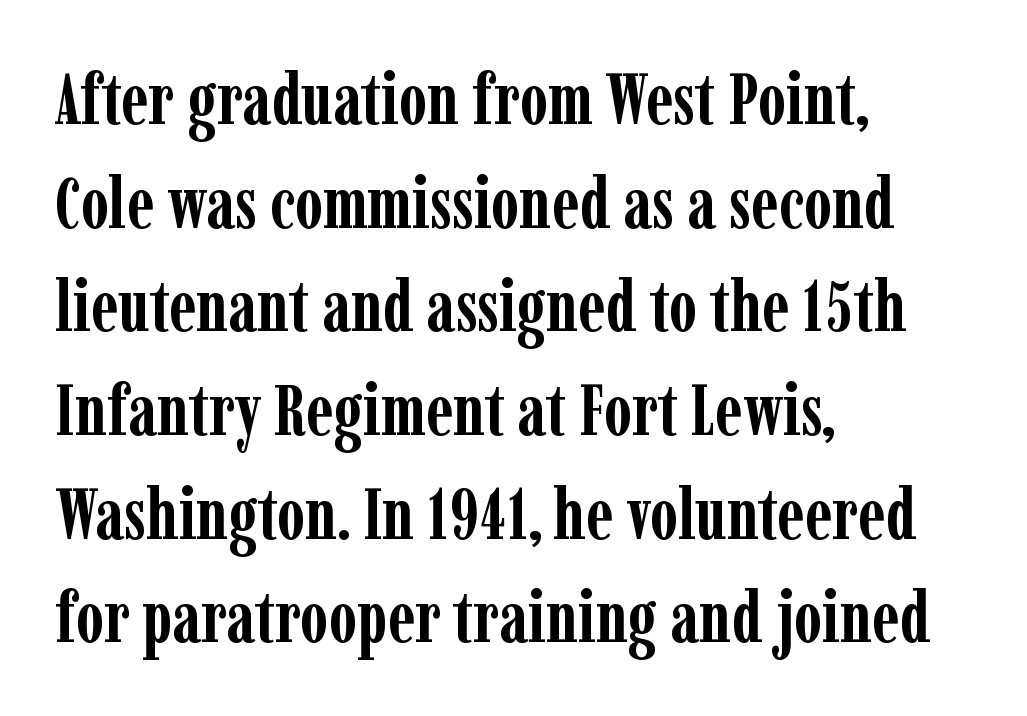
The space directly below the letters is spotless. You could not count columns in this text — the font is proportionally spaced. The characters display serif detailing at their extremities. You can tell it's not italic because the verticals are truly vertical. Vertical spacing — default. What stands out about the letter spacing? Nothing — it is the standard amount.
